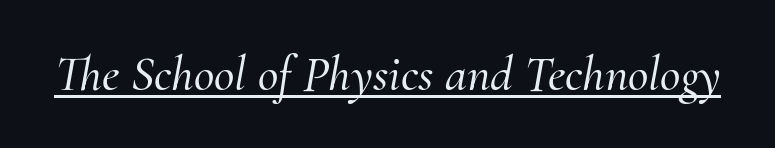
Q: Is the text italic (slanted)? A: Yes, it leans right by about 10 degrees.
Q: Is the typeface a serif or a sans-serif typeface? A: Serif.
Q: Is the text underlined? A: Yes.
Q: Is the spacing between letters normal or unusually wide? A: Normal.
Q: Width (condensed, normal, or wide)? A: Normal.
Q: Stroke contrast? A: Medium.
Q: x-height? A: Small.
Q: Monospaced? A: No.
